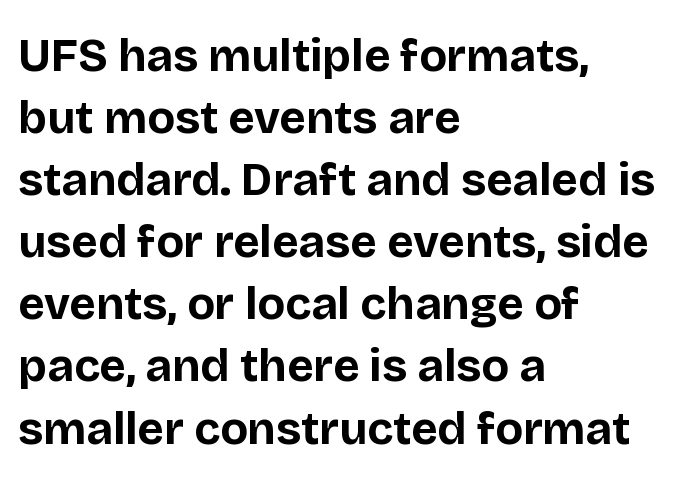
Q: Is the text bold? A: Yes.
Q: Is the text italic (slanted)? A: No, it is upright.
Q: Is the typeface a serif or a sans-serif typeface? A: Sans-serif.
Q: Is the text underlined? A: No.
Q: How is the paragraph aligned? A: Left-aligned.
Q: Is the spacing between letters normal or unusually wide? A: Normal.
Q: Is the spacing between lines tight, normal or loose? A: Normal.
Q: Width (condensed, normal, or wide)? A: Normal.
Q: Stroke contrast? A: Low.
Q: x-height? A: Large.
Q: Monospaced? A: No.
